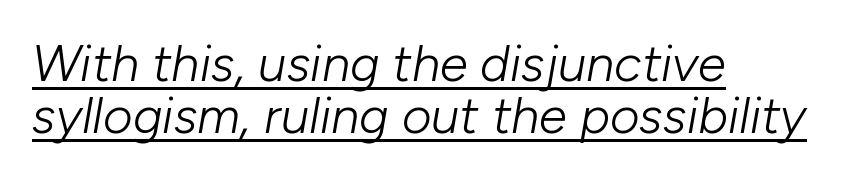
Q: Is the text bold? A: No.
Q: Is the text italic (slanted)? A: Yes, it leans right by about 10 degrees.
Q: Is the text underlined? A: Yes.
Q: How is the paragraph aligned? A: Left-aligned.
Q: Is the spacing between letters normal or unusually wide? A: Normal.
Q: Is the spacing between lines tight, normal or loose? A: Tight.
Q: Width (condensed, normal, or wide)? A: Normal.
Q: Stroke contrast? A: Low.
Q: x-height? A: Medium.
Q: Monospaced? A: No.
